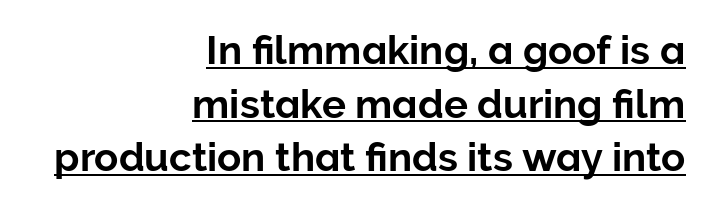
Q: Is the text italic (slanted)? A: No, it is upright.
Q: Is the typeface a serif or a sans-serif typeface? A: Sans-serif.
Q: Is the text underlined? A: Yes.
Q: How is the paragraph aligned? A: Right-aligned.
Q: Is the spacing between letters normal or unusually wide? A: Normal.
Q: Is the spacing between lines tight, normal or loose? A: Normal.
Q: Width (condensed, normal, or wide)? A: Normal.
Q: Stroke contrast? A: Low.
Q: x-height? A: Medium.
Q: Monospaced? A: No.
